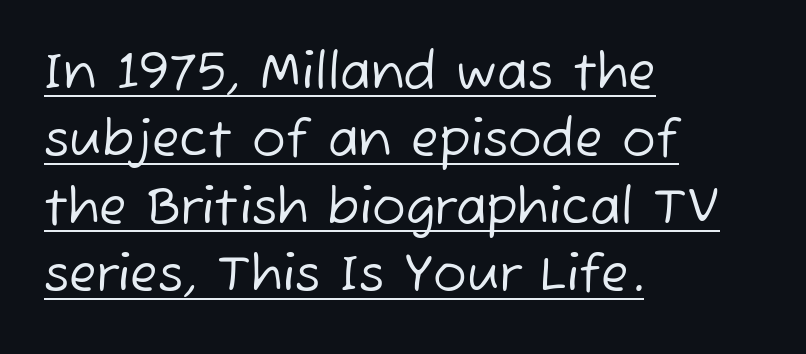
Q: Is the text bold? A: No.
Q: Is the typeface a serif or a sans-serif typeface? A: Sans-serif.
Q: Is the text underlined? A: Yes.
Q: How is the paragraph aligned? A: Left-aligned.
Q: Is the spacing between letters normal or unusually wide? A: Normal.
Q: Is the spacing between lines tight, normal or loose? A: Normal.
Q: Width (condensed, normal, or wide)? A: Normal.
Q: Stroke contrast? A: Low.
Q: x-height? A: Medium.
Q: Monospaced? A: No.
